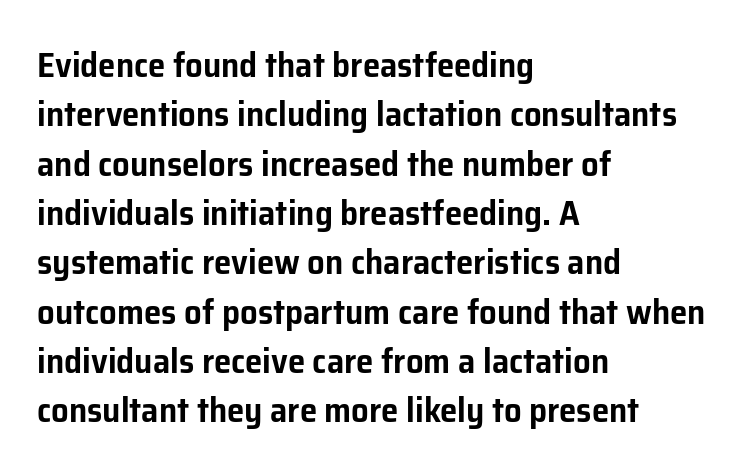
{"serif": "no", "italic": "no", "width": "normal", "stroke_contrast": "low", "x_height": "medium", "monospaced": "no", "underline": "no", "align": "left", "line_spacing": "normal", "line_spacing_ratio": 1.41, "letter_spacing": "normal", "letter_spacing_em": 0.0, "glyph_px": 35}
